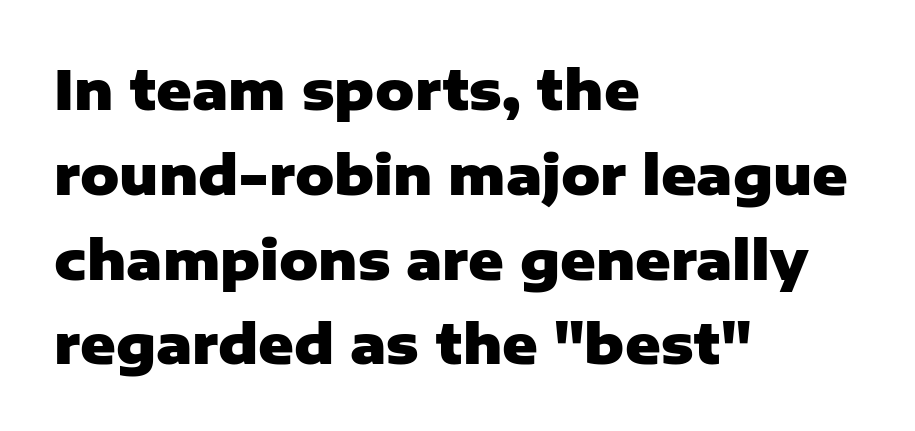
Q: Is the text bold? A: Yes.
Q: Is the text italic (slanted)? A: No, it is upright.
Q: Is the typeface a serif or a sans-serif typeface? A: Sans-serif.
Q: Is the text underlined? A: No.
Q: How is the paragraph aligned? A: Left-aligned.
Q: Is the spacing between letters normal or unusually wide? A: Normal.
Q: Is the spacing between lines tight, normal or loose? A: Normal.
Q: Width (condensed, normal, or wide)? A: Normal.
Q: Stroke contrast? A: Low.
Q: x-height? A: Medium.
Q: Monospaced? A: No.
